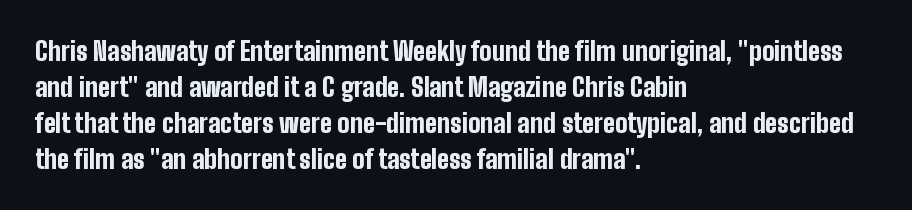
Weight: bold. Inter-character spacing is left at the font's built-in metrics. Check the space under the baseline: it is left empty. These lines sit exactly where default settings would place them. Compared with a centered layout, this one pins lines to the left instead.
